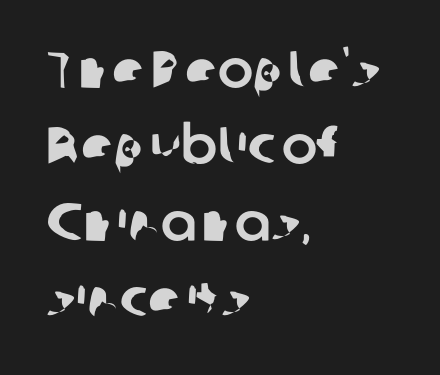
{"serif": "no", "width": "normal", "stroke_contrast": "low", "x_height": "medium", "monospaced": "no", "underline": "no", "align": "left", "line_spacing": "normal", "line_spacing_ratio": 1.44, "letter_spacing": "normal", "letter_spacing_em": 0.0, "glyph_px": 53}
